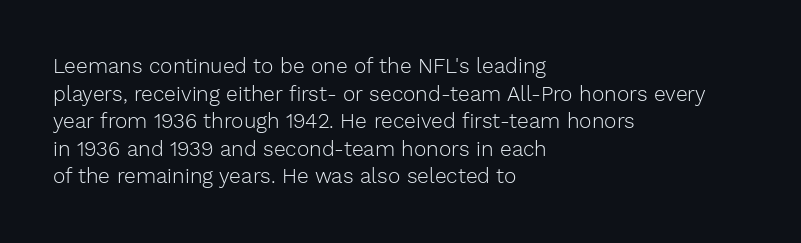
The image shows 21 px text type, upright; set left-aligned, normal line spacing (1.31x), normal letter spacing, not underlined.
